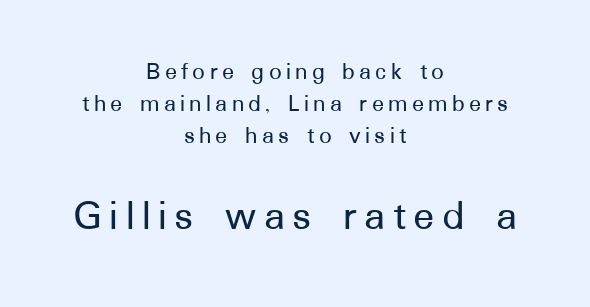
Q: Is the text italic (slanted)? A: No, it is upright.
Q: Is the typeface a serif or a sans-serif typeface? A: Sans-serif.
Q: Is the text underlined? A: No.
Q: How is the paragraph aligned? A: Centered.
Q: Is the spacing between lines tight, normal or loose? A: Normal.
Q: Which block of text is set in a larger size, the first (top) or the second (bottom)? A: The second (bottom) one.
Q: Width (condensed, normal, or wide)? A: Normal.
Q: Stroke contrast? A: Low.
Q: x-height? A: Medium.
Q: Monospaced? A: No.
